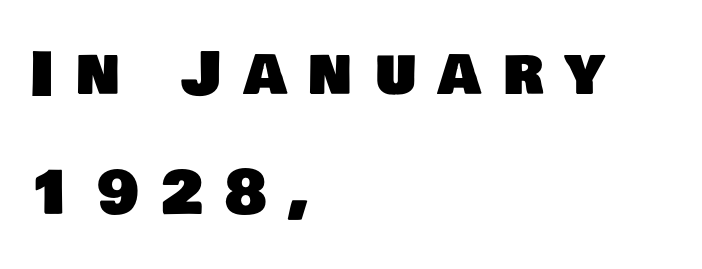
The font family rendered here belongs to the sans-serif group. The space directly below the letters is spotless. There is plenty of visible air inserted between adjacent glyphs. The passage is arranged the way most books set body copy — flush left. Looks like regular typesetting: each glyph gets only the width it needs.
